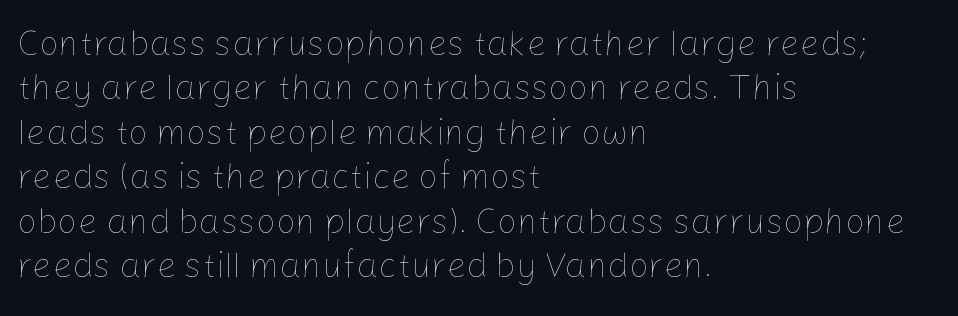
{"italic": "no", "bold": "no", "weight": "thin", "width": "normal", "stroke_contrast": "low", "x_height": "medium", "monospaced": "no", "underline": "no", "align": "left", "line_spacing": "normal", "line_spacing_ratio": 1.27, "letter_spacing": "normal", "letter_spacing_em": 0.0, "glyph_px": 35}
